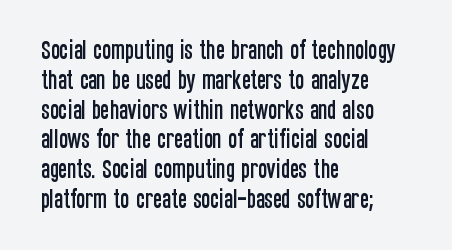
{"italic": "no", "underline": "no", "align": "left", "line_spacing": "normal", "line_spacing_ratio": 1.42, "letter_spacing": "normal", "letter_spacing_em": 0.0, "glyph_px": 21}
